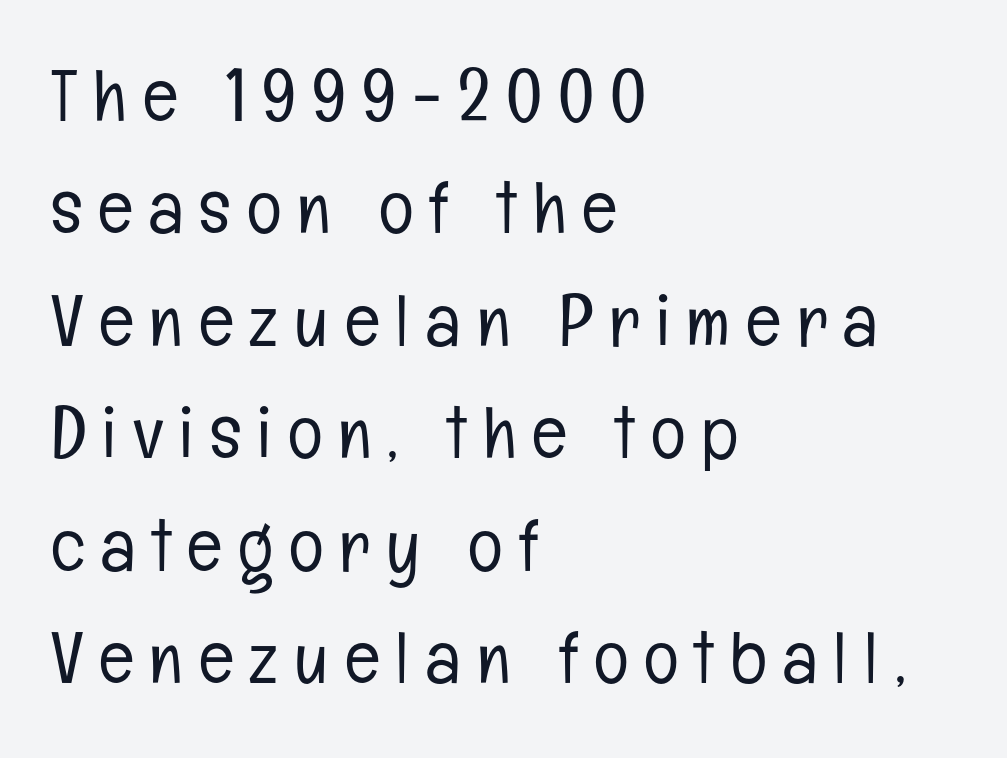
Q: Is the text bold? A: No.
Q: Is the text italic (slanted)? A: No, it is upright.
Q: Is the typeface a serif or a sans-serif typeface? A: Sans-serif.
Q: Is the text underlined? A: No.
Q: How is the paragraph aligned? A: Left-aligned.
Q: Is the spacing between letters normal or unusually wide? A: Unusually wide.
Q: Is the spacing between lines tight, normal or loose? A: Normal.
Q: Width (condensed, normal, or wide)? A: Condensed.
Q: Stroke contrast? A: Low.
Q: x-height? A: Medium.
Q: Monospaced? A: No.
